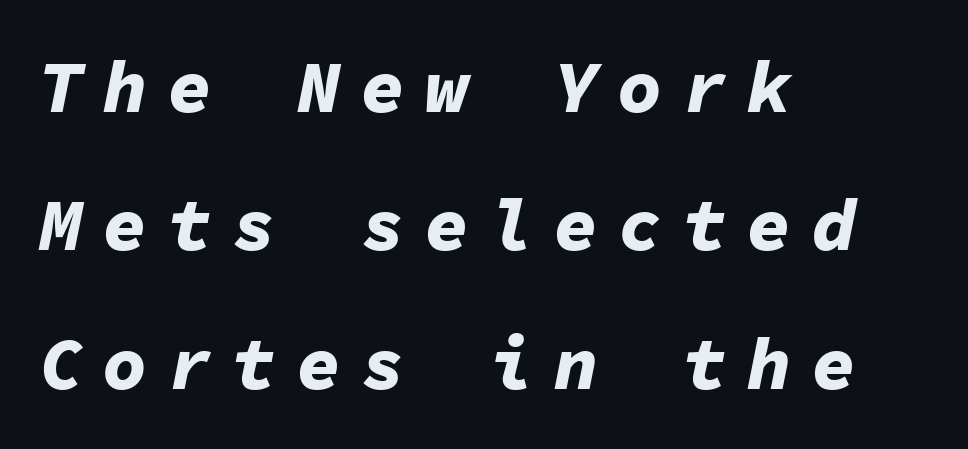
Q: Is the text bold? A: Yes.
Q: Is the text italic (slanted)? A: Yes, it leans right by about 11 degrees.
Q: Is the text underlined? A: No.
Q: How is the paragraph aligned? A: Left-aligned.
Q: Is the spacing between letters normal or unusually wide? A: Unusually wide.
Q: Width (condensed, normal, or wide)? A: Normal.
Q: Stroke contrast? A: Low.
Q: x-height? A: Medium.
Q: Monospaced? A: Yes.
